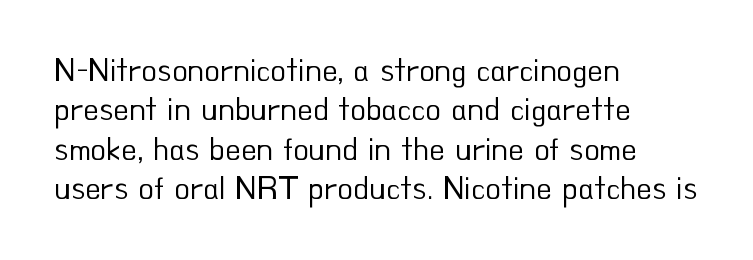
Q: Is the text bold? A: No.
Q: Is the text italic (slanted)? A: No, it is upright.
Q: Is the typeface a serif or a sans-serif typeface? A: Sans-serif.
Q: Is the text underlined? A: No.
Q: How is the paragraph aligned? A: Left-aligned.
Q: Is the spacing between letters normal or unusually wide? A: Normal.
Q: Width (condensed, normal, or wide)? A: Normal.
Q: Stroke contrast? A: Low.
Q: x-height? A: Small.
Q: Monospaced? A: No.
